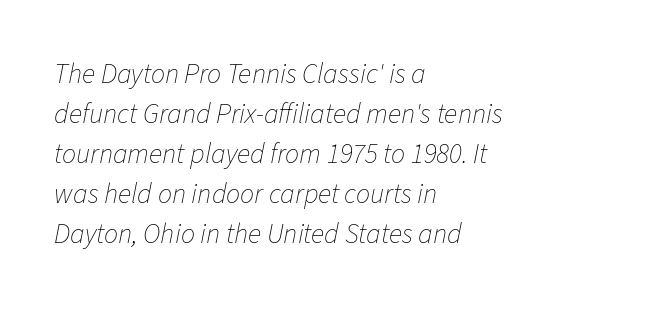
Q: Is the text bold? A: No.
Q: Is the text italic (slanted)? A: Yes, it leans right by about 11 degrees.
Q: Is the text underlined? A: No.
Q: How is the paragraph aligned? A: Left-aligned.
Q: Is the spacing between letters normal or unusually wide? A: Normal.
Q: Is the spacing between lines tight, normal or loose? A: Normal.
Q: Width (condensed, normal, or wide)? A: Normal.
Q: Stroke contrast? A: Low.
Q: x-height? A: Medium.
Q: Monospaced? A: No.
